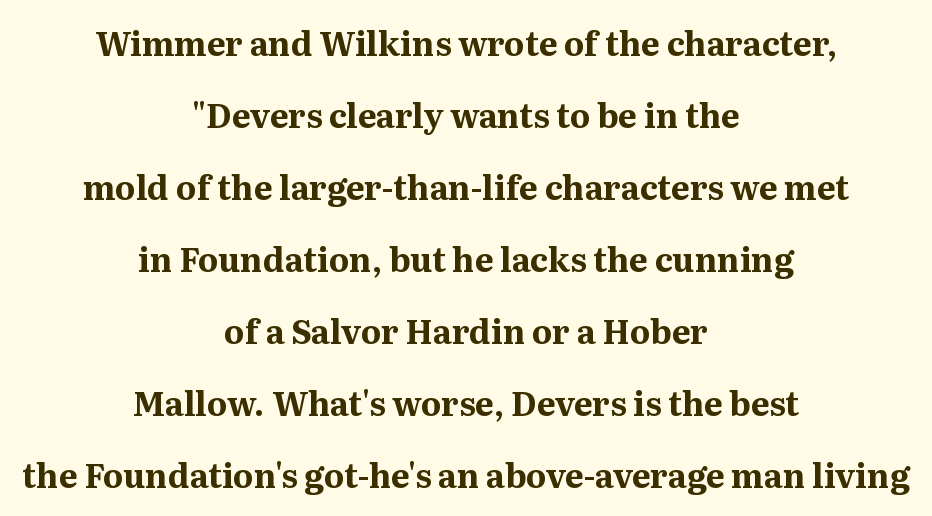
Q: Is the text bold? A: Yes.
Q: Is the text italic (slanted)? A: No, it is upright.
Q: Is the typeface a serif or a sans-serif typeface? A: Serif.
Q: Is the text underlined? A: No.
Q: How is the paragraph aligned? A: Centered.
Q: Is the spacing between letters normal or unusually wide? A: Normal.
Q: Is the spacing between lines tight, normal or loose? A: Loose.
Q: Width (condensed, normal, or wide)? A: Normal.
Q: Stroke contrast? A: Medium.
Q: x-height? A: Medium.
Q: Monospaced? A: No.
